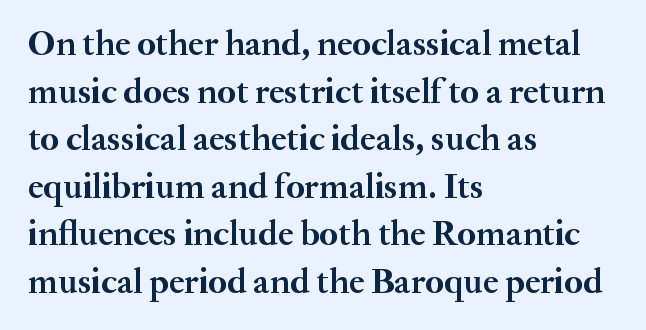
The image shows 35 px semibold serif type, upright; set left-aligned, normal line spacing (1.36x), normal letter spacing, not underlined; medium stroke contrast and a small x-height.
